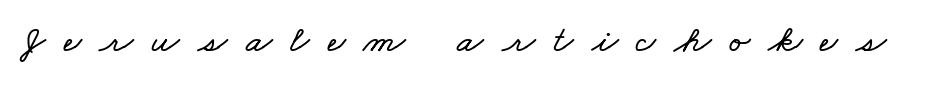
Letters rest on an invisible, unmarked baseline. Display-style spreading of the glyphs; the letterfit is very open. The letters advance in unequal steps, a hallmark of proportional type.
